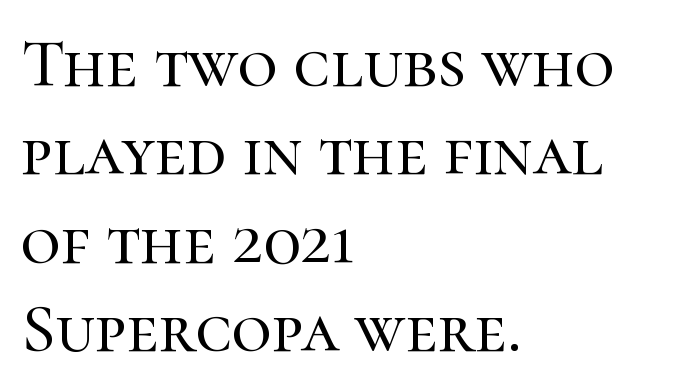
{"serif": "yes", "italic": "no", "width": "normal", "stroke_contrast": "high", "x_height": "medium", "monospaced": "no", "underline": "no", "align": "left", "line_spacing": "normal", "line_spacing_ratio": 1.28, "letter_spacing": "normal", "letter_spacing_em": 0.0, "glyph_px": 69}
